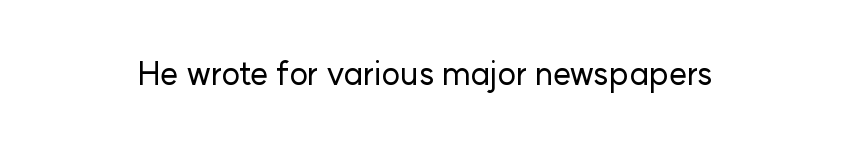
Rendered with straight, roman letterforms. You could not count columns in this text — the font is proportionally spaced. Rule under the text: the space is simply empty. The letters carry no serifs — their stems end cleanly without finishing strokes. This sample uses plain, unmodified letter spacing.
